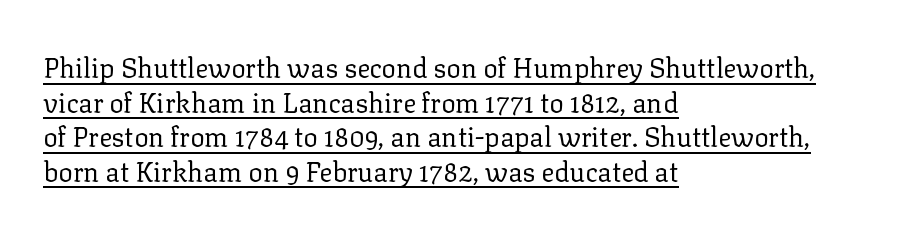
Q: Is the text bold? A: No.
Q: Is the text italic (slanted)? A: No, it is upright.
Q: Is the text underlined? A: Yes.
Q: How is the paragraph aligned? A: Left-aligned.
Q: Is the spacing between letters normal or unusually wide? A: Normal.
Q: Is the spacing between lines tight, normal or loose? A: Normal.
